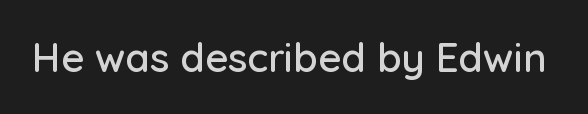
Q: Is the text italic (slanted)? A: No, it is upright.
Q: Is the typeface a serif or a sans-serif typeface? A: Sans-serif.
Q: Is the text underlined? A: No.
Q: Is the spacing between letters normal or unusually wide? A: Normal.
Q: Width (condensed, normal, or wide)? A: Normal.
Q: Stroke contrast? A: Low.
Q: x-height? A: Medium.
Q: Monospaced? A: No.
